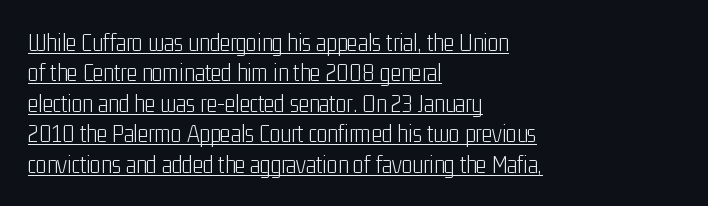
{"italic": "no", "bold": "no", "underline": "yes", "align": "left", "line_spacing_ratio": 1.22, "letter_spacing": "normal", "letter_spacing_em": 0.0, "glyph_px": 25}
